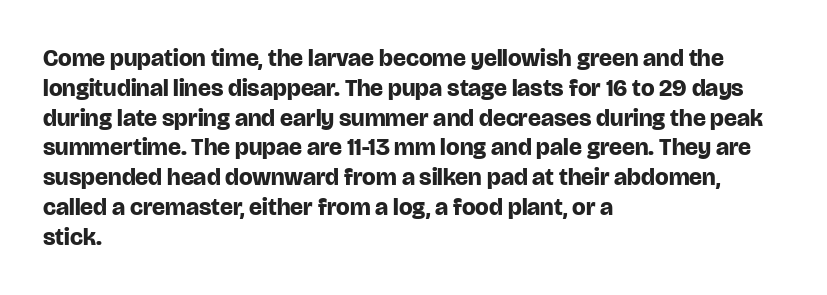
{"italic": "no", "bold": "yes", "underline": "no", "align": "left", "line_spacing_ratio": 1.24, "letter_spacing": "normal", "letter_spacing_em": 0.0, "glyph_px": 24}
